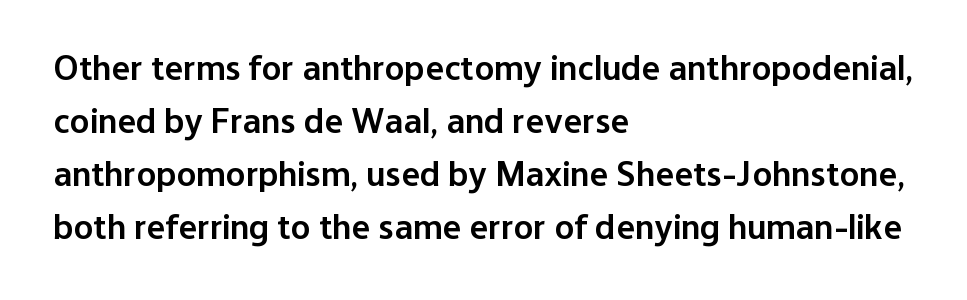
These lines sit exactly where default settings would place them. This is the in-between weight designers call semibold or demi. The strip under each line holds only bare page. Are there feet on the stems? There aren't — it's a sans. This rendering leaves character spacing at its baseline value. The setting favours the left margin, as ordinary paragraphs usually do.
